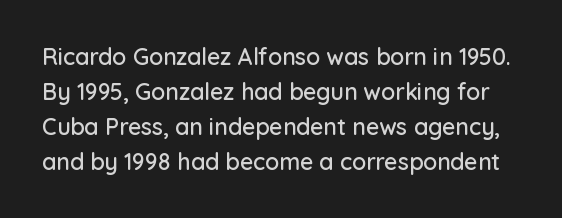
{"italic": "no", "underline": "no", "line_spacing": "normal", "line_spacing_ratio": 1.52, "letter_spacing": "normal", "letter_spacing_em": 0.0, "glyph_px": 23}
